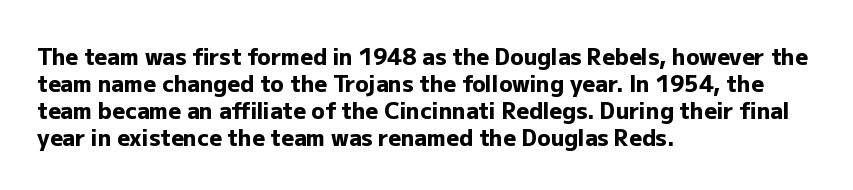
Q: Is the text bold? A: Yes.
Q: Is the text italic (slanted)? A: No, it is upright.
Q: Is the text underlined? A: No.
Q: How is the paragraph aligned? A: Left-aligned.
Q: Is the spacing between letters normal or unusually wide? A: Normal.
